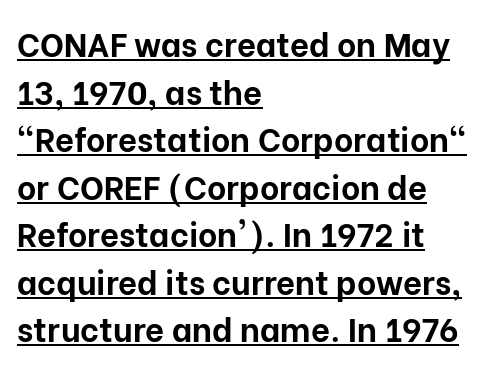
{"serif": "no", "italic": "no", "bold": "yes", "weight": "bold", "width": "normal", "stroke_contrast": "low", "x_height": "medium", "monospaced": "no", "underline": "yes", "align": "left", "line_spacing": "normal", "line_spacing_ratio": 1.44, "letter_spacing": "normal", "letter_spacing_em": 0.0, "glyph_px": 33}
